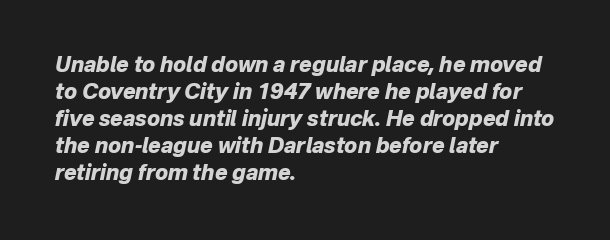
{"italic": "yes", "lean": "right", "slant_degrees": 12, "bold": "yes", "underline": "no", "align": "left", "line_spacing": "normal", "line_spacing_ratio": 1.28, "letter_spacing": "normal", "letter_spacing_em": 0.0, "glyph_px": 21}
